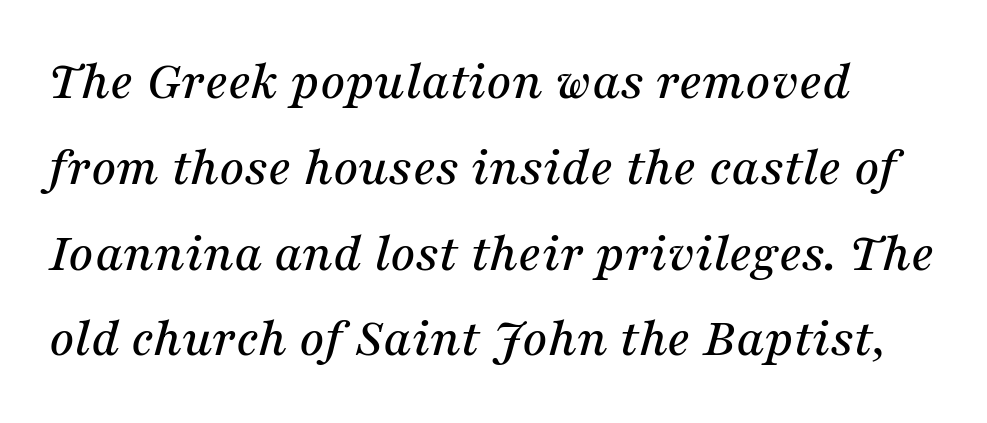
Stroke terminals: seriffed. Posture: slanted. Students, note that the glyphs here touch the page at normal intervals. A typesetter would call this proportional, since set widths differ per character. Summary of vertical rhythm: regular, with standard interline spacing. The zone under the glyphs is completely vacant.
